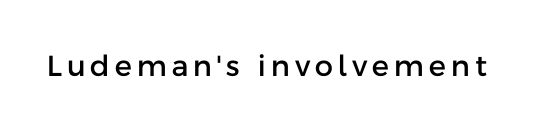
The image shows 29 px sans-serif type, upright; set not underlined; low stroke contrast and a medium x-height.
